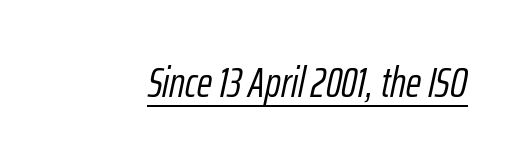
Q: Is the text bold? A: No.
Q: Is the text italic (slanted)? A: Yes, it leans right by about 12 degrees.
Q: Is the text underlined? A: Yes.
Q: Is the spacing between letters normal or unusually wide? A: Normal.
Q: Width (condensed, normal, or wide)? A: Condensed.
Q: Stroke contrast? A: Low.
Q: x-height? A: Medium.
Q: Monospaced? A: No.
